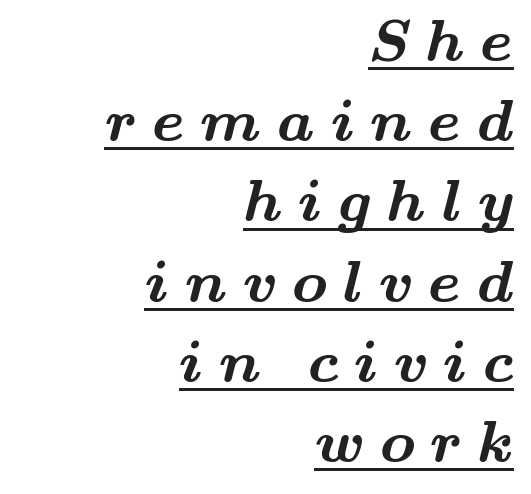
{"serif": "yes", "bold": "yes", "weight": "bold", "width": "wide", "stroke_contrast": "medium", "x_height": "small", "monospaced": "no", "underline": "yes", "align": "right", "line_spacing": "normal", "line_spacing_ratio": 1.36, "letter_spacing": "wide", "letter_spacing_em": 0.27, "glyph_px": 59}
